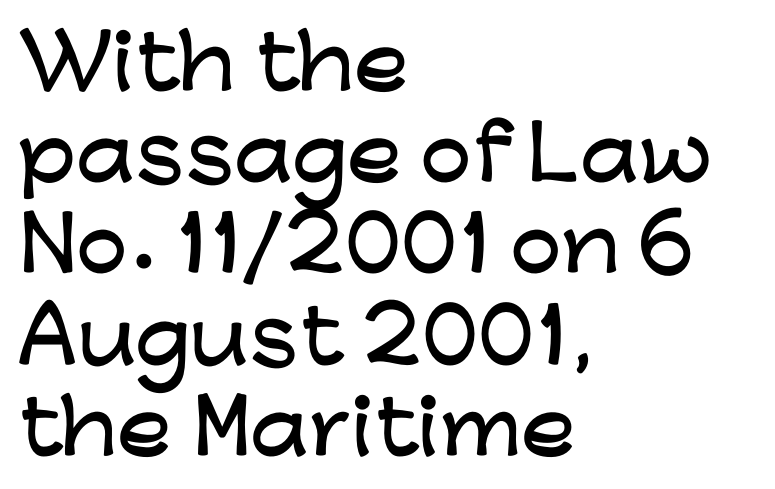
{"serif": "no", "italic": "no", "width": "wide", "stroke_contrast": "low", "x_height": "medium", "monospaced": "no", "underline": "no", "align": "left", "line_spacing": "normal", "line_spacing_ratio": 1.25, "letter_spacing": "normal", "letter_spacing_em": 0.0, "glyph_px": 73}
